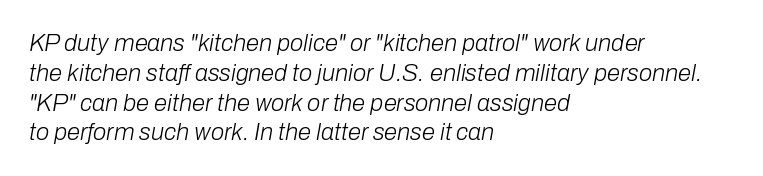
{"italic": "yes", "lean": "right", "slant_degrees": 10, "bold": "no", "underline": "no", "align": "left", "line_spacing_ratio": 1.24, "letter_spacing": "normal", "letter_spacing_em": 0.0, "glyph_px": 24}
